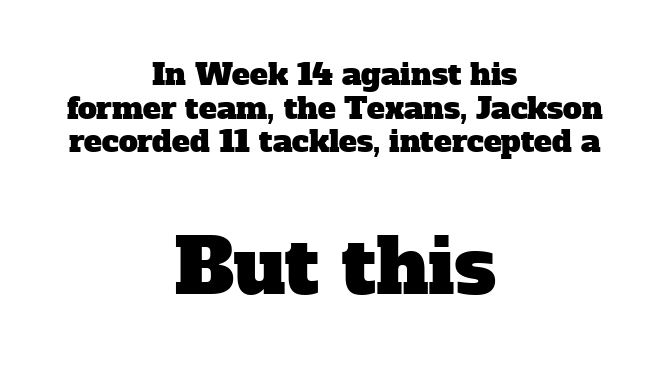
{"serif": "yes", "width": "normal", "stroke_contrast": "low", "x_height": "medium", "monospaced": "no", "underline": "no", "align": "center", "line_spacing": "tight", "line_spacing_ratio": 1.12, "letter_spacing": "normal", "letter_spacing_em": 0.0, "larger_block": "second", "size_ratio": 2.53, "glyph_px": 76}
